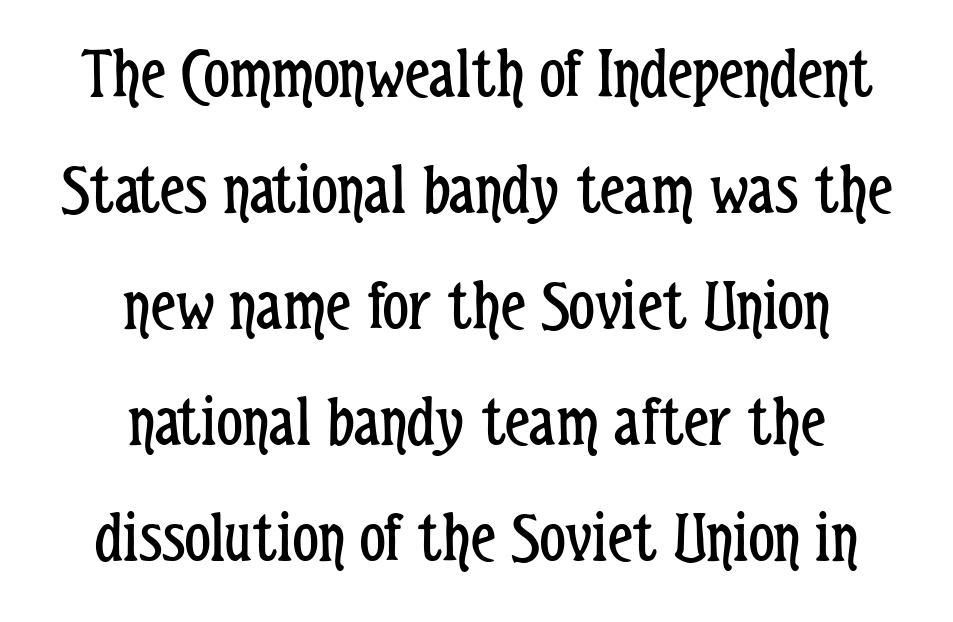
Q: Is the text bold? A: No.
Q: Is the text italic (slanted)? A: No, it is upright.
Q: Is the typeface a serif or a sans-serif typeface? A: Sans-serif.
Q: Is the text underlined? A: No.
Q: How is the paragraph aligned? A: Centered.
Q: Is the spacing between letters normal or unusually wide? A: Normal.
Q: Is the spacing between lines tight, normal or loose? A: Normal.
Q: Width (condensed, normal, or wide)? A: Condensed.
Q: Stroke contrast? A: Low.
Q: x-height? A: Medium.
Q: Monospaced? A: No.
